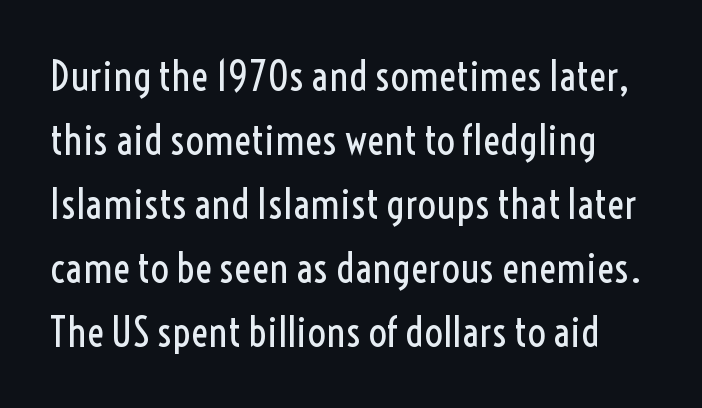
{"serif": "no", "italic": "no", "bold": "no", "weight": "regular", "width": "condensed", "x_height": "medium", "monospaced": "no", "underline": "no", "line_spacing": "normal", "line_spacing_ratio": 1.56, "letter_spacing": "normal", "letter_spacing_em": 0.0, "glyph_px": 41}
